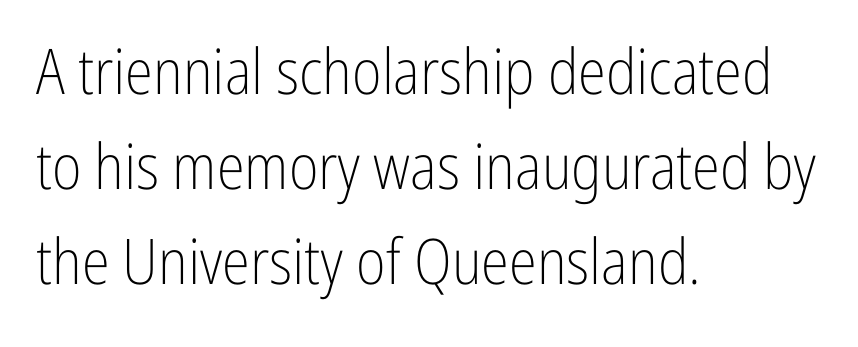
The rendering keeps characters at their native spacing. You could not count columns in this text — the font is proportionally spaced. The passage shown is not bold in any degree. Characters remain perfectly vertical along every line. What kind of face is this? One without serifs — a sans.
